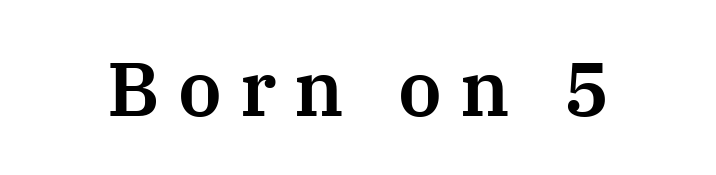
Q: Is the text italic (slanted)? A: No, it is upright.
Q: Is the typeface a serif or a sans-serif typeface? A: Serif.
Q: Is the text underlined? A: No.
Q: Is the spacing between letters normal or unusually wide? A: Unusually wide.
Q: Width (condensed, normal, or wide)? A: Normal.
Q: Stroke contrast? A: Medium.
Q: x-height? A: Medium.
Q: Monospaced? A: No.
